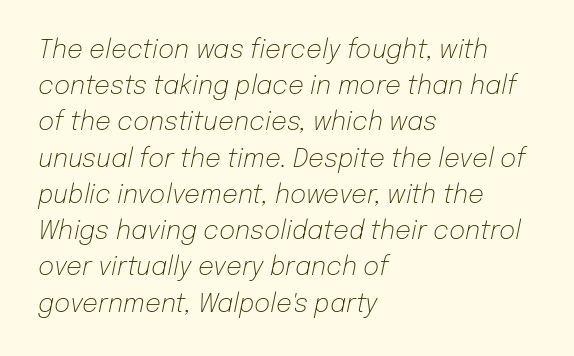
Letter spacing: default. This reads as an unemphasized weight, regular at the heaviest. Underlining? Definitely not there. You can tell it's italic because the verticals aren't actually vertical. The rendering anchors every line to the left-hand side.
